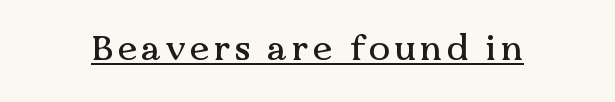
When letters stand straight like this, we call the style roman or upright. Looks like someone drew a line under every word here. Think of a printed novel: that variable character pitch is what you see here. Letterform terminals end in serifs throughout the passage.
